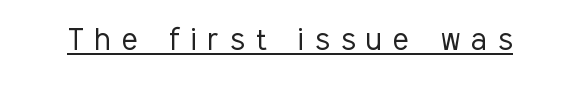
These lines are rendered in a variable-pitch font. The specimen includes a rule beneath the text block's lines. The letterforms sit at book weight or below. Loose tracking; the words dissolve into strings of separated letters. Unlike a traditional serif, this face leaves its strokes unadorned.
